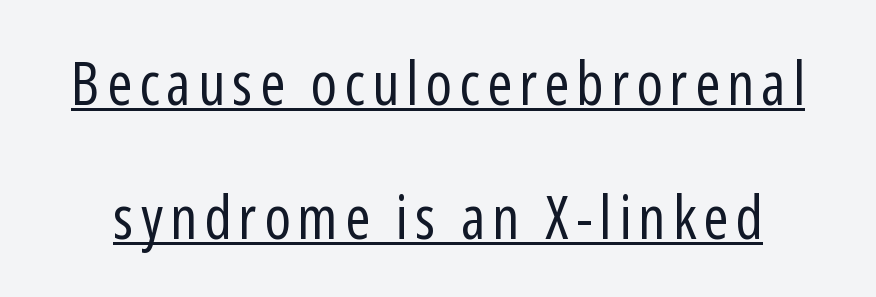
{"serif": "no", "italic": "no", "bold": "no", "weight": "regular", "width": "condensed", "stroke_contrast": "low", "x_height": "medium", "monospaced": "no", "underline": "yes", "line_spacing": "loose", "line_spacing_ratio": 2.23, "glyph_px": 60}
